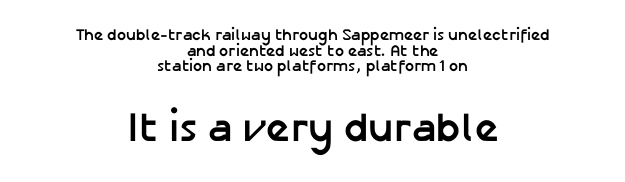
The characters look thick and weighty, a clear bold. The type sits square on the baseline with zero lean. Does the type have serifs? No, each stem ends abruptly. Underline: absent. The emphasis by scale lands on block number two, below.
